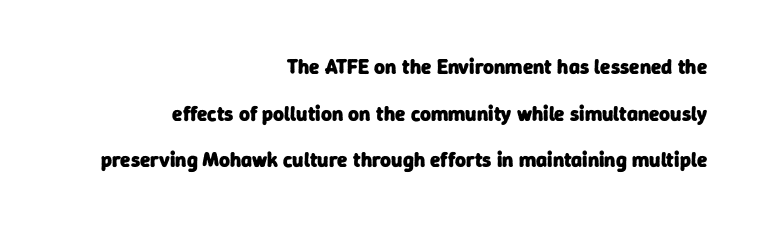
{"bold": "yes", "underline": "no", "align": "right", "line_spacing": "loose", "line_spacing_ratio": 2.22, "letter_spacing": "normal", "letter_spacing_em": 0.0, "glyph_px": 21}
